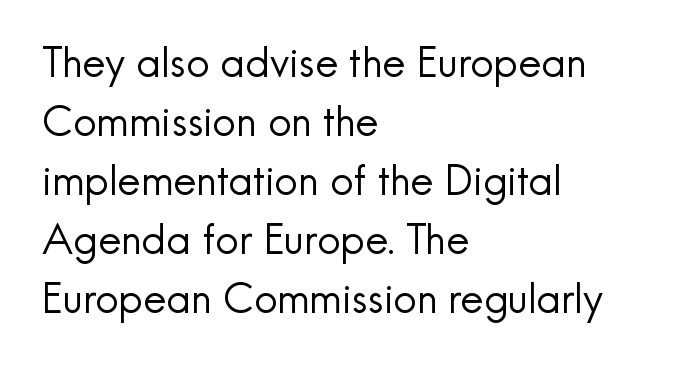
The setting favours the left margin, as ordinary paragraphs usually do. Stems here are at most as thick as an everyday book face. Letters rest on an invisible, unmarked baseline. Here the designer chose a conventional face with non-uniform glyph widths. These lines are composed in type without serifs.
